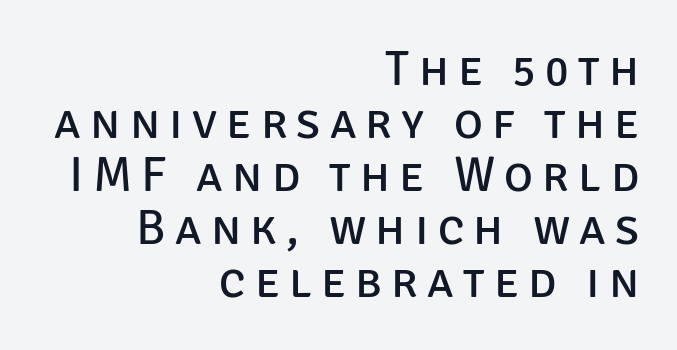
Q: Is the text bold? A: No.
Q: Is the text italic (slanted)? A: No, it is upright.
Q: Is the typeface a serif or a sans-serif typeface? A: Sans-serif.
Q: Is the text underlined? A: No.
Q: How is the paragraph aligned? A: Right-aligned.
Q: Is the spacing between lines tight, normal or loose? A: Tight.
Q: Width (condensed, normal, or wide)? A: Normal.
Q: Stroke contrast? A: Low.
Q: x-height? A: Large.
Q: Monospaced? A: No.
